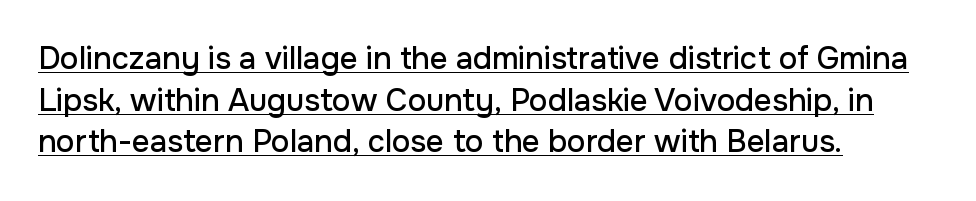
Caption: multi-line text, flush left, ragged right. Characters remain perfectly vertical along every line. Character widths vary here, with narrow letters taking less room than wide ones. The typesetter has applied underlining to the passage shown. Does extra space separate the letters? No, they use regular spacing.
